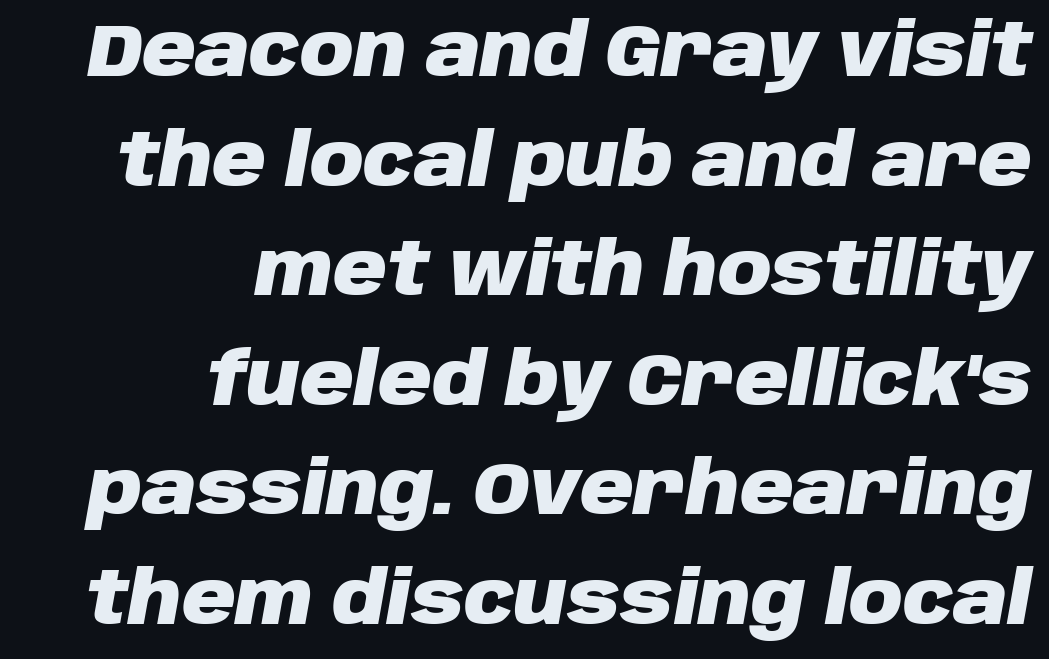
The image shows 74 px heavy type, italic (leaning right); set right-aligned, normal line spacing (1.48x), normal letter spacing, not underlined; low stroke contrast and a large x-height.
